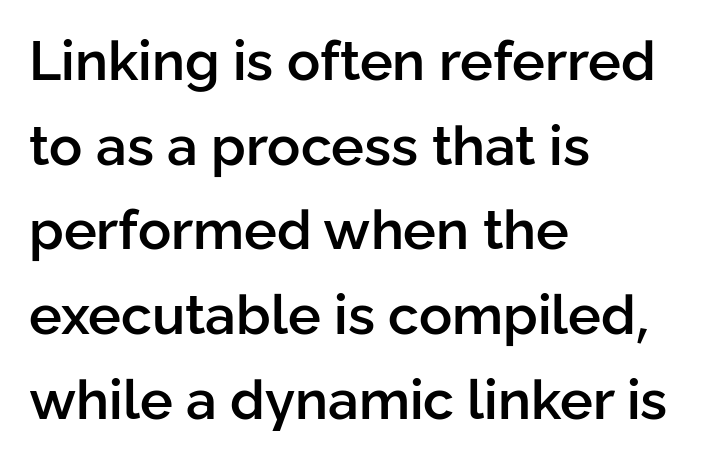
The rag falls on the right side of this text block. Strokes here are thickened, but only to semibold level. No italicization has been applied; the sample stays upright. Successive baselines arrive at the customary interval. You could not count columns in this text — the font is proportionally spaced.
